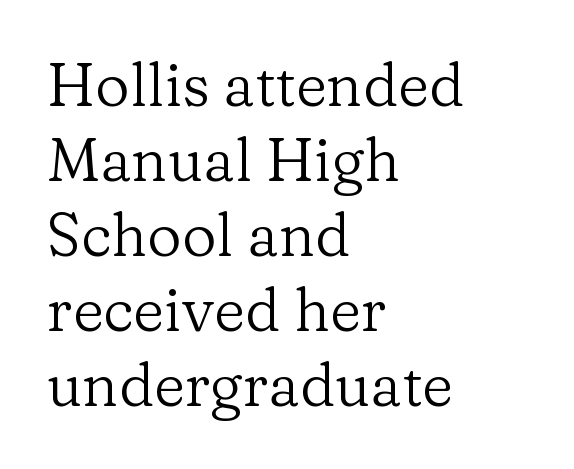
{"serif": "yes", "italic": "no", "bold": "no", "weight": "regular", "width": "normal", "stroke_contrast": "low", "x_height": "medium", "monospaced": "no", "underline": "no", "align": "left", "line_spacing": "normal", "line_spacing_ratio": 1.25, "letter_spacing": "normal", "letter_spacing_em": 0.0, "glyph_px": 60}
